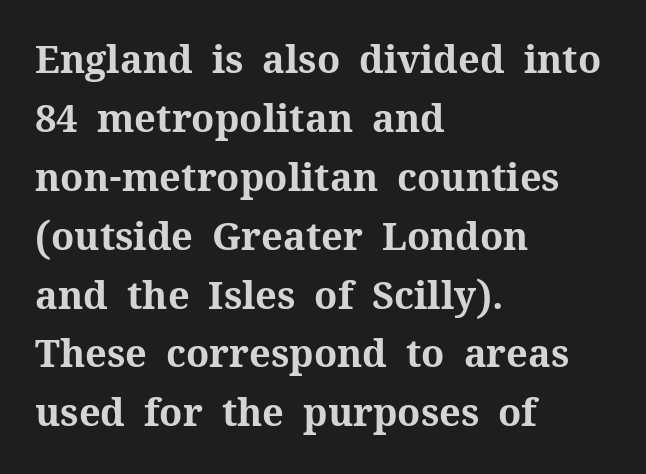
Q: Is the text bold? A: Yes.
Q: Is the text italic (slanted)? A: No, it is upright.
Q: Is the typeface a serif or a sans-serif typeface? A: Serif.
Q: Is the text underlined? A: No.
Q: How is the paragraph aligned? A: Left-aligned.
Q: Is the spacing between letters normal or unusually wide? A: Normal.
Q: Is the spacing between lines tight, normal or loose? A: Normal.
Q: Width (condensed, normal, or wide)? A: Normal.
Q: Stroke contrast? A: Medium.
Q: x-height? A: Medium.
Q: Monospaced? A: No.
